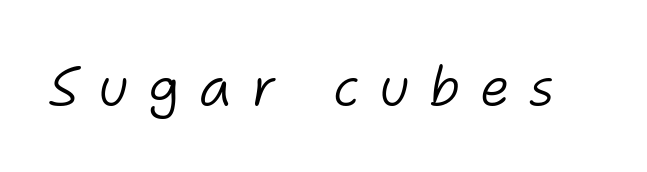
{"italic": "yes", "lean": "right", "slant_degrees": 11, "bold": "no", "weight": "light", "width": "normal", "stroke_contrast": "low", "x_height": "medium", "monospaced": "no", "underline": "no", "letter_spacing": "wide", "letter_spacing_em": 0.36, "glyph_px": 54}
